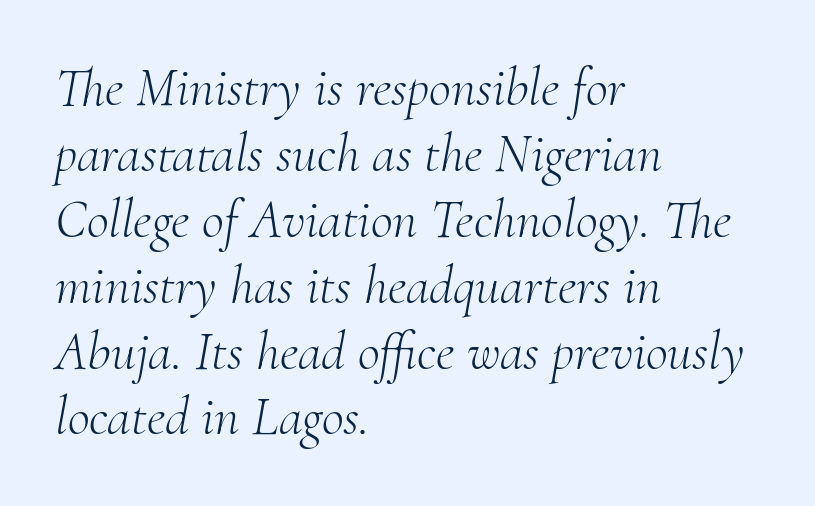
Q: Is the text bold? A: No.
Q: Is the text italic (slanted)? A: Yes, it leans right by about 10 degrees.
Q: Is the typeface a serif or a sans-serif typeface? A: Serif.
Q: Is the text underlined? A: No.
Q: How is the paragraph aligned? A: Left-aligned.
Q: Is the spacing between letters normal or unusually wide? A: Normal.
Q: Width (condensed, normal, or wide)? A: Normal.
Q: Stroke contrast? A: Medium.
Q: x-height? A: Small.
Q: Monospaced? A: No.
